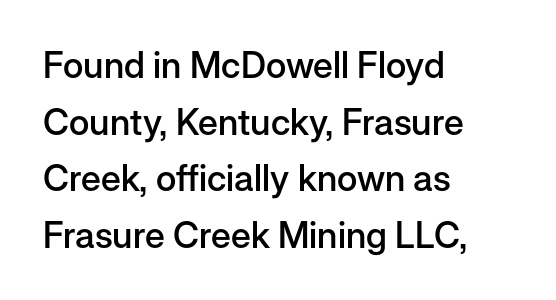
The image shows 36 px semibold sans-serif type, upright; set left-aligned, normal line spacing (1.57x), normal letter spacing, not underlined; low stroke contrast and a medium x-height.
